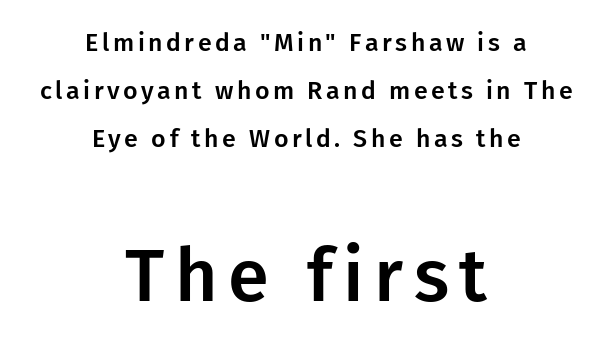
Visually, the bottom section dominates because its glyphs are scaled up. A typesetter would call this leading open, well beyond the default. This is sans-serif lettering, the kind often seen on screens and signage. These lines are rendered in a variable-pitch font. The string is rendered with underlining switched off. Alignment: centered.
